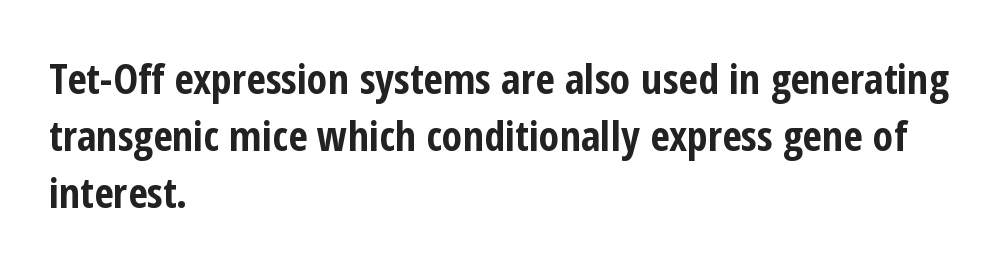
Q: Is the text bold? A: Yes.
Q: Is the text italic (slanted)? A: No, it is upright.
Q: Is the typeface a serif or a sans-serif typeface? A: Sans-serif.
Q: Is the text underlined? A: No.
Q: How is the paragraph aligned? A: Left-aligned.
Q: Is the spacing between letters normal or unusually wide? A: Normal.
Q: Is the spacing between lines tight, normal or loose? A: Normal.
Q: Width (condensed, normal, or wide)? A: Condensed.
Q: Stroke contrast? A: Low.
Q: x-height? A: Medium.
Q: Monospaced? A: No.
